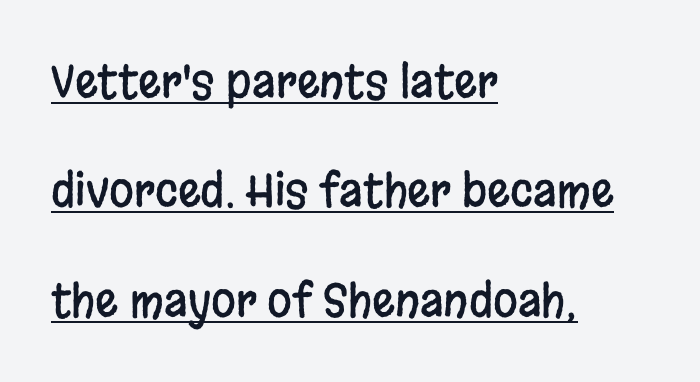
The image shows 45 px condensed sans-serif type, upright; set left-aligned, loose line spacing (2.43x), normal letter spacing, underlined; low stroke contrast and a large x-height.
